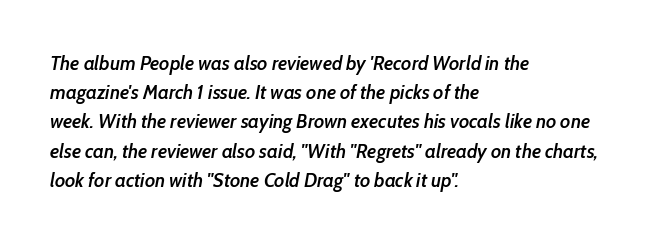
The image shows 20 px text type, italic (leaning right); set left-aligned, normal line spacing (1.46x), normal letter spacing, not underlined.
